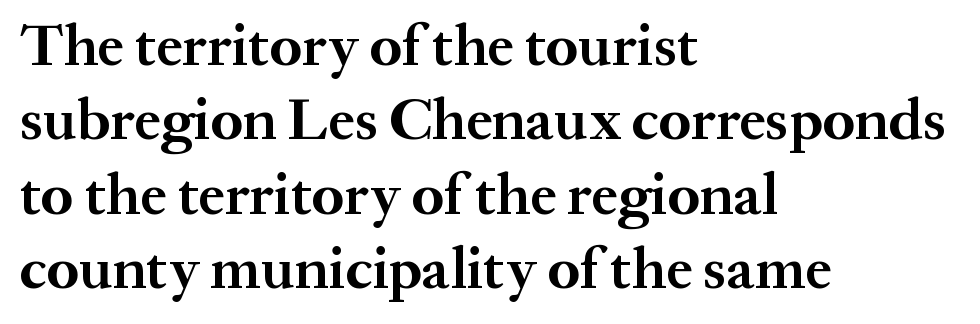
The image shows 59 px bold serif type, upright; set left-aligned, normal line spacing (1.26x), normal letter spacing, not underlined; medium stroke contrast and a medium x-height.
